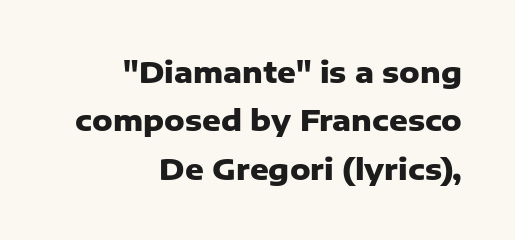
The image shows 29 px heavy sans-serif type, upright; set right-aligned, normal line spacing (1.67x), normal letter spacing, not underlined; low stroke contrast and a medium x-height.
